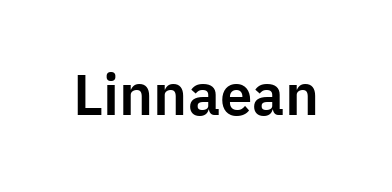
The image shows 58 px sans-serif type, upright; set normal letter spacing, not underlined; low stroke contrast and a medium x-height.
